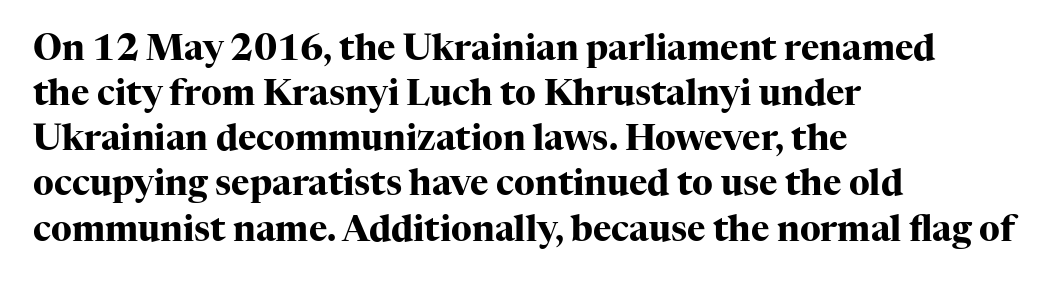
Spacing between characters is what you'd get straight out of the box. The font family rendered here belongs to the serif group. The passage shown stacks its lines at a standard gap. Letters rest on an invisible, unmarked baseline.
